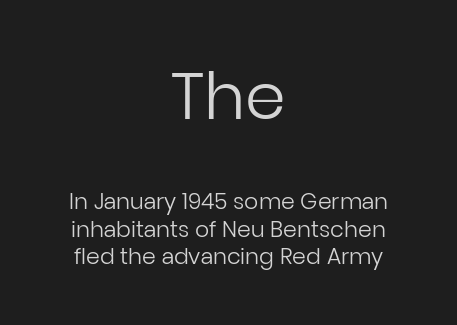
Q: Is the text bold? A: No.
Q: Is the text italic (slanted)? A: No, it is upright.
Q: Is the typeface a serif or a sans-serif typeface? A: Sans-serif.
Q: Is the text underlined? A: No.
Q: How is the paragraph aligned? A: Centered.
Q: Is the spacing between letters normal or unusually wide? A: Normal.
Q: Is the spacing between lines tight, normal or loose? A: Normal.
Q: Which block of text is set in a larger size, the first (top) or the second (bottom)? A: The first (top) one.
Q: Width (condensed, normal, or wide)? A: Normal.
Q: Stroke contrast? A: Low.
Q: x-height? A: Medium.
Q: Monospaced? A: No.
